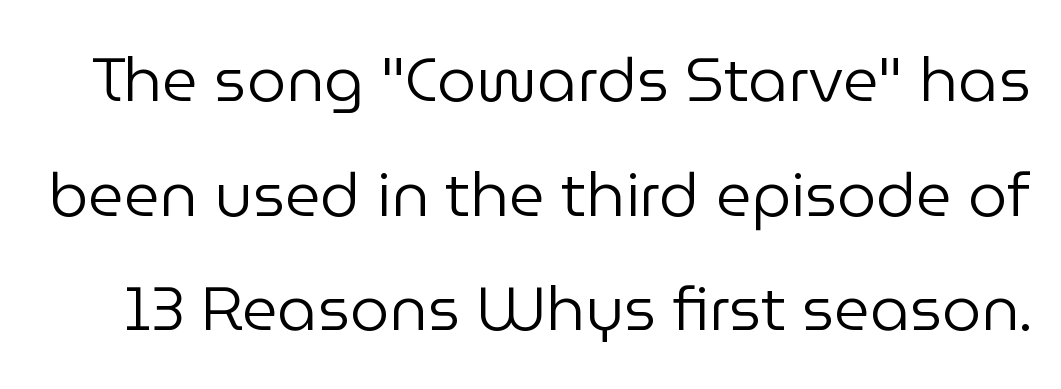
{"serif": "no", "italic": "no", "bold": "no", "weight": "regular", "width": "normal", "stroke_contrast": "low", "x_height": "medium", "monospaced": "no", "underline": "no", "line_spacing_ratio": 1.85, "letter_spacing": "normal", "letter_spacing_em": 0.0, "glyph_px": 62}
